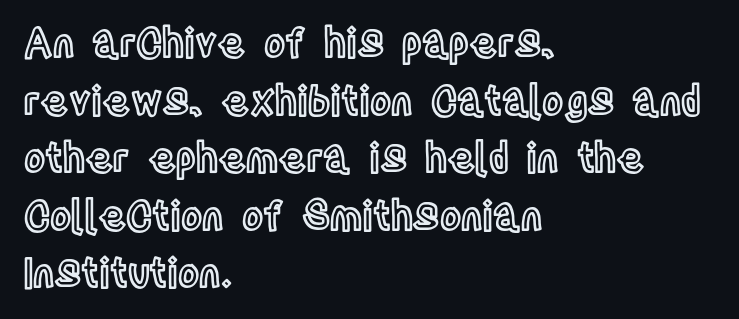
The image shows 40 px condensed type, upright; set left-aligned, normal line spacing (1.44x), normal letter spacing, not underlined; a large x-height.
